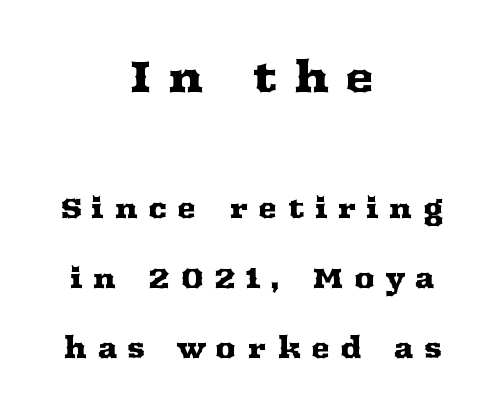
{"serif": "yes", "italic": "no", "width": "wide", "stroke_contrast": "medium", "x_height": "medium", "monospaced": "no", "underline": "no", "align": "center", "line_spacing": "loose", "line_spacing_ratio": 2.41, "letter_spacing": "wide", "letter_spacing_em": 0.35, "larger_block": "first", "size_ratio": 1.52, "glyph_px": 44}
